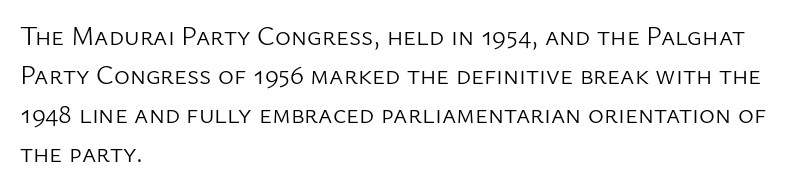
Q: Is the text bold? A: No.
Q: Is the text italic (slanted)? A: No, it is upright.
Q: Is the text underlined? A: No.
Q: How is the paragraph aligned? A: Left-aligned.
Q: Is the spacing between letters normal or unusually wide? A: Normal.
Q: Is the spacing between lines tight, normal or loose? A: Normal.
